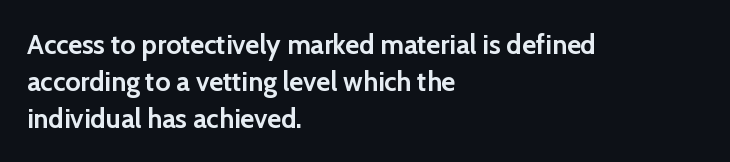
Q: Is the text bold? A: Yes.
Q: Is the text italic (slanted)? A: No, it is upright.
Q: Is the text underlined? A: No.
Q: How is the paragraph aligned? A: Left-aligned.
Q: Is the spacing between letters normal or unusually wide? A: Normal.
Q: Is the spacing between lines tight, normal or loose? A: Normal.
